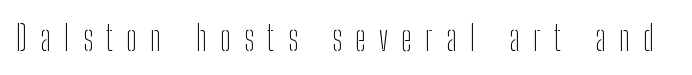
Q: Is the text bold? A: No.
Q: Is the text italic (slanted)? A: No, it is upright.
Q: Is the typeface a serif or a sans-serif typeface? A: Sans-serif.
Q: Is the text underlined? A: No.
Q: Is the spacing between letters normal or unusually wide? A: Unusually wide.
Q: Width (condensed, normal, or wide)? A: Condensed.
Q: Stroke contrast? A: Low.
Q: x-height? A: Medium.
Q: Monospaced? A: No.
